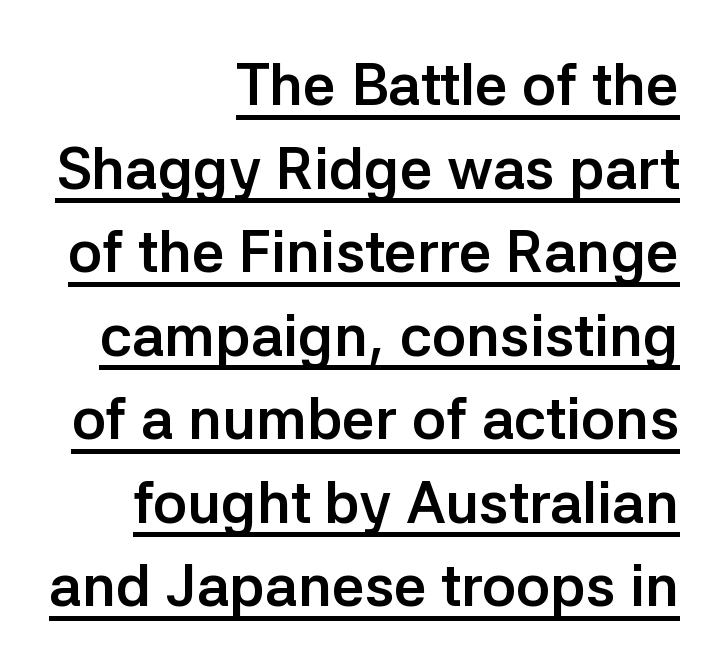
Varying glyph widths throughout — classic text-font behaviour. Notice how thick the strokes are: this is what a full bold looks like. These lines keep a tight, regular rhythm from letter to letter. Casual observation: everything's shoved over to the right. Italic? Not at all — the glyphs are vertical.
